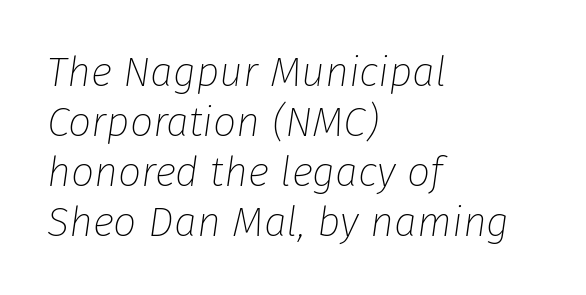
Look at the tracking — it's just the regular setting, nothing added. Clear beneath every line of the passage. These lines are set flush left with a ragged right edge. The face used here is proportionally spaced, like ordinary book or web type. Does the lettering tilt? It does — this is italic.
